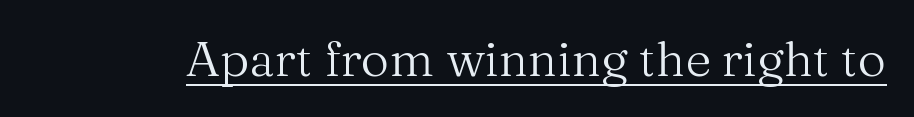
The image shows 49 px regular-weight serif type, upright; set normal letter spacing, underlined; medium stroke contrast and a medium x-height.
